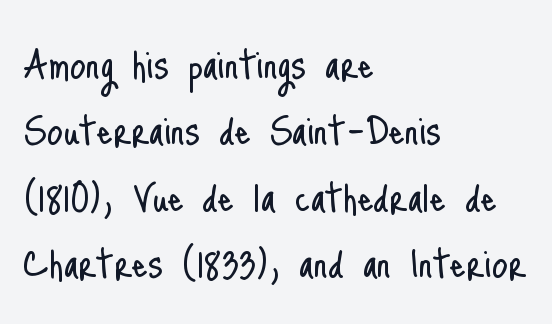
The image shows 50 px light, condensed sans-serif type, upright; set left-aligned, normal line spacing (1.33x), normal letter spacing, not underlined; low stroke contrast and a small x-height.
